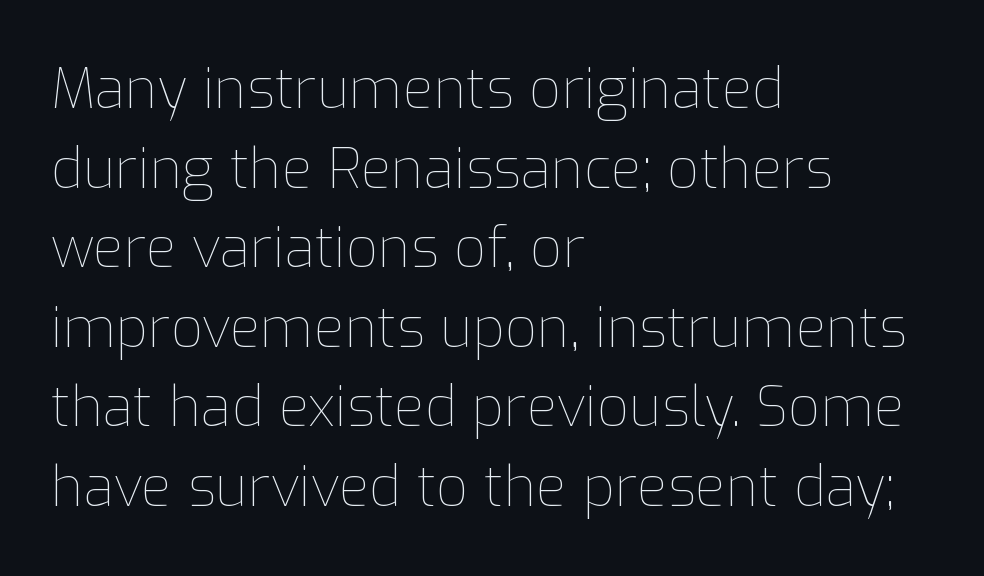
Q: Is the text bold? A: No.
Q: Is the text italic (slanted)? A: No, it is upright.
Q: Is the text underlined? A: No.
Q: How is the paragraph aligned? A: Left-aligned.
Q: Is the spacing between letters normal or unusually wide? A: Normal.
Q: Is the spacing between lines tight, normal or loose? A: Normal.
Q: Width (condensed, normal, or wide)? A: Normal.
Q: Stroke contrast? A: Low.
Q: x-height? A: Medium.
Q: Monospaced? A: No.
